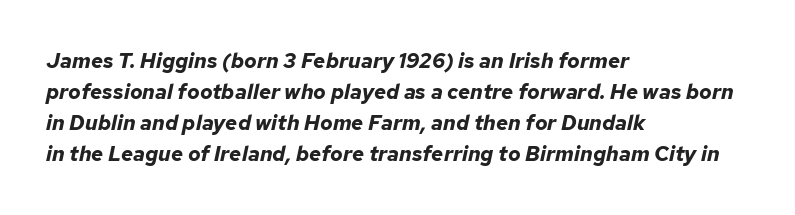
{"italic": "yes", "lean": "right", "slant_degrees": 12, "bold": "yes", "underline": "no", "align": "left", "line_spacing": "normal", "line_spacing_ratio": 1.48, "letter_spacing": "normal", "letter_spacing_em": 0.0, "glyph_px": 21}
